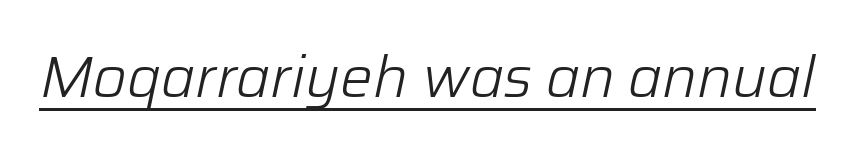
This sample has the flowing, uneven cadence of proportional lettering. The rendered words wear a rule along their underside. A light-to-regular cut is what we see here. Nobody touched the tracking dial on this one.
